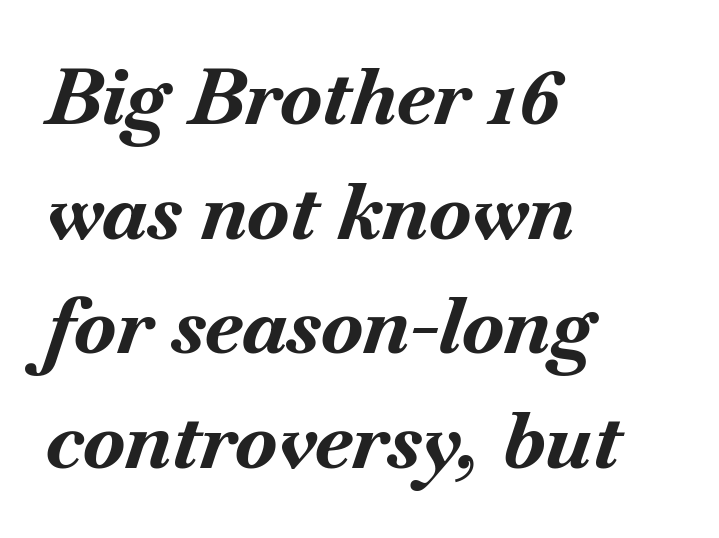
Q: Is the text bold? A: Yes.
Q: Is the text italic (slanted)? A: Yes, it leans right by about 18 degrees.
Q: Is the text underlined? A: No.
Q: How is the paragraph aligned? A: Left-aligned.
Q: Is the spacing between letters normal or unusually wide? A: Normal.
Q: Is the spacing between lines tight, normal or loose? A: Normal.
Q: Width (condensed, normal, or wide)? A: Normal.
Q: Stroke contrast? A: Medium.
Q: x-height? A: Small.
Q: Monospaced? A: No.
